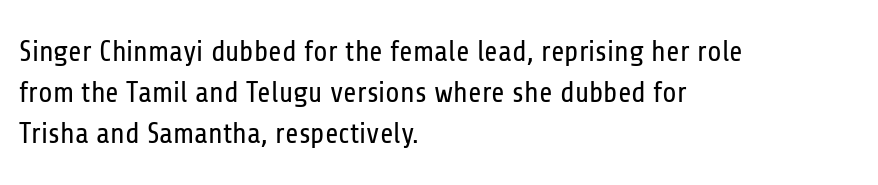
The gap between lines stays unmarked. Posture: vertical. This sample is left-justified, so line endings fall wherever the words run out. A quiet, ordinary-to-light weight characterises the typeface.
